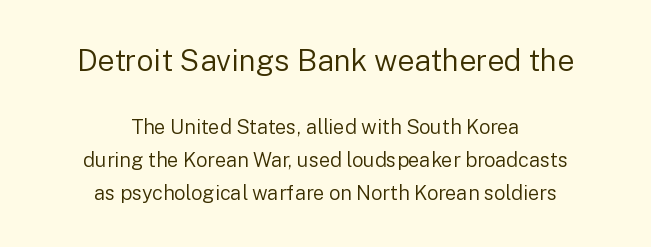
Italic: no, the glyphs are upright roman. You could not count columns in this text — the font is proportionally spaced. The passage shown is not underscored anywhere. Each new line begins a customary step beneath the previous one.
